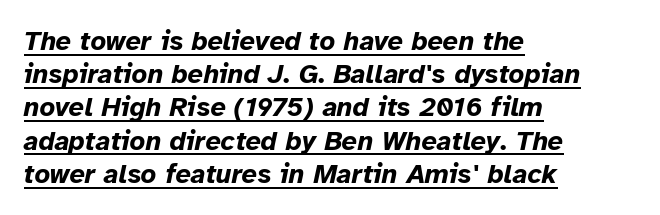
The image shows 27 px bold type, italic (leaning right); set left-aligned, line spacing 1.23x, normal letter spacing, underlined.
